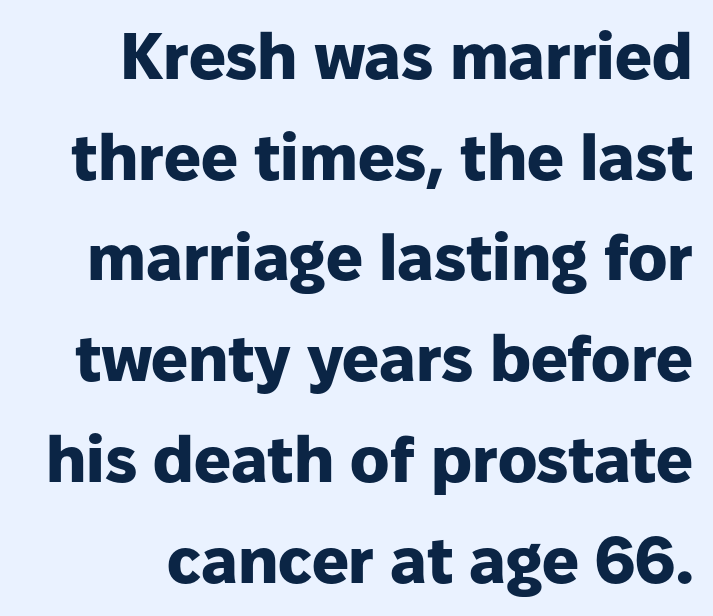
Here the designer chose a conventional face with non-uniform glyph widths. Default kerning and tracking; the words read as compact shapes. The typesetting leans heavy: a genuine bold. Upright lettering throughout. The designer left line spacing at the default.
